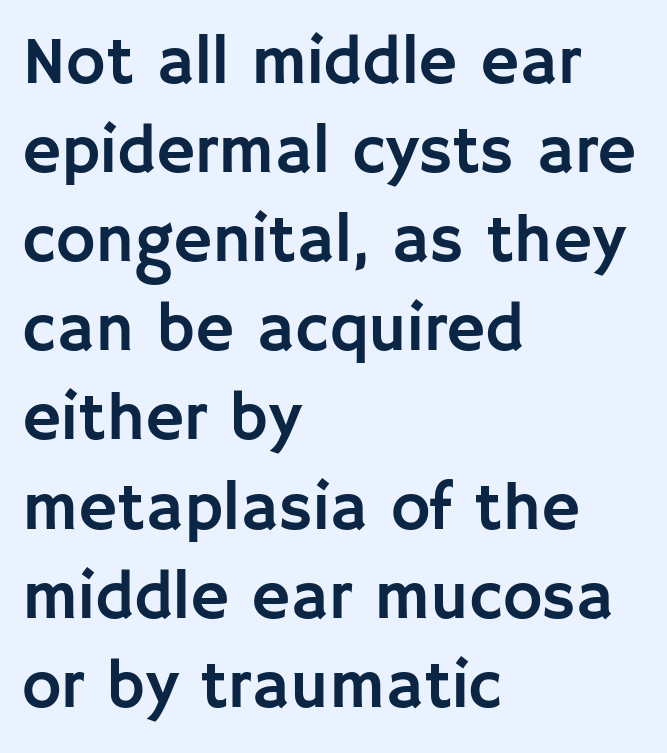
The image shows 67 px sans-serif type, upright; set left-aligned, normal line spacing (1.33x), normal letter spacing, not underlined; low stroke contrast and a large x-height.
